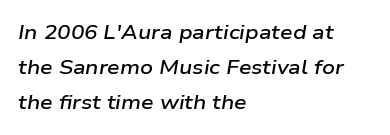
This rendering features lettering with no underline. The face used here has a pronounced slope to its letters. Line beginnings align vertically; line endings do not. Emphasis by weight is partial: semibold. Nothing unusual about the tracking: characters are spaced as the font intends.
